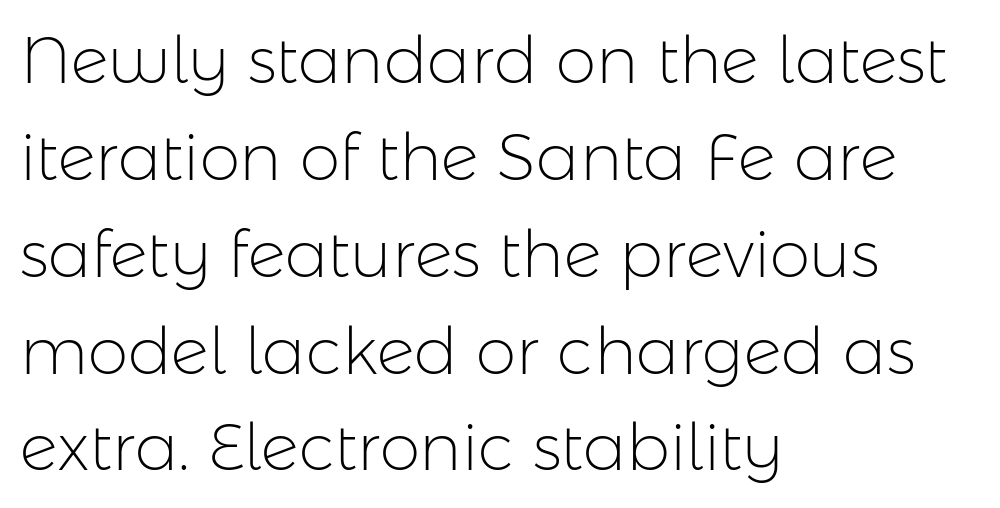
Q: Is the text bold? A: No.
Q: Is the text italic (slanted)? A: No, it is upright.
Q: Is the typeface a serif or a sans-serif typeface? A: Sans-serif.
Q: Is the text underlined? A: No.
Q: How is the paragraph aligned? A: Left-aligned.
Q: Is the spacing between letters normal or unusually wide? A: Normal.
Q: Is the spacing between lines tight, normal or loose? A: Normal.
Q: Width (condensed, normal, or wide)? A: Normal.
Q: Stroke contrast? A: Low.
Q: x-height? A: Medium.
Q: Monospaced? A: No.
